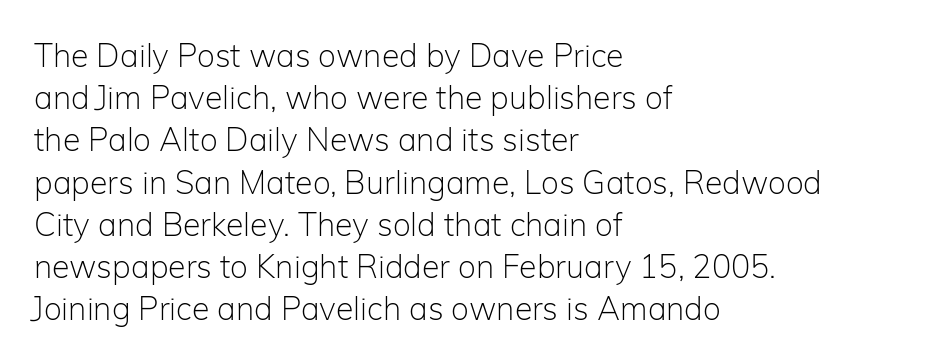
The image shows 32 px light sans-serif type, upright; set left-aligned, normal line spacing (1.32x), normal letter spacing, not underlined; low stroke contrast and a medium x-height.
